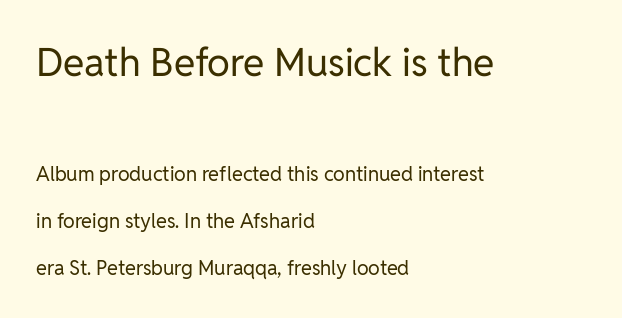
Spacing verdict: proportional, widths tailored to each character. Does the leading feel generous? Absolutely, it's lavish. No extra ink here — the face is not bold. Reading down the block, your eye returns to a fixed left position each line. Is the lower block the larger one? No — the upper block carries the bigger type. Letters rest on an invisible, unmarked baseline.
